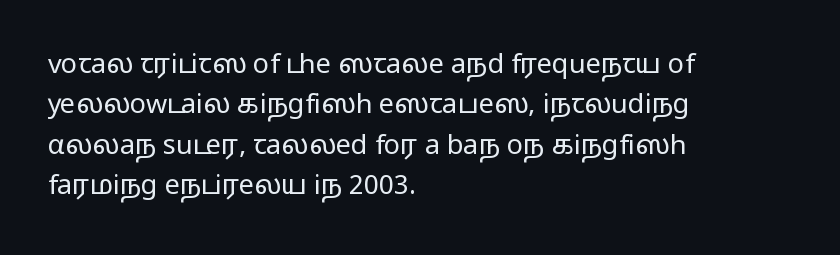
The image shows 27 px text type, upright; set left-aligned, normal line spacing (1.5x), normal letter spacing, not underlined.
